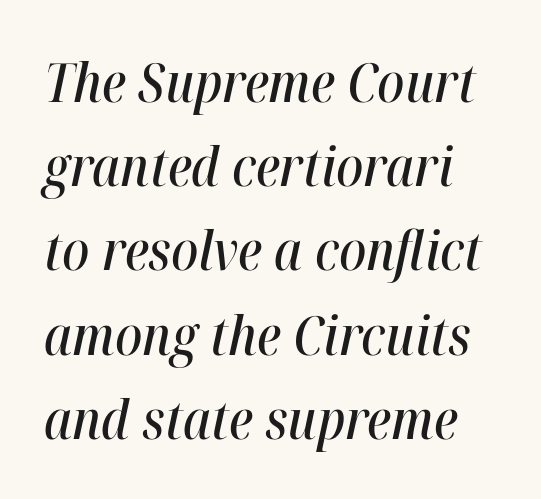
This sample has the flowing, uneven cadence of proportional lettering. No word sits above an underline. You can tell it's italic because the verticals aren't actually vertical. Caption: standard tracking, unaltered. The leading is moderate, giving the passage an even texture.
